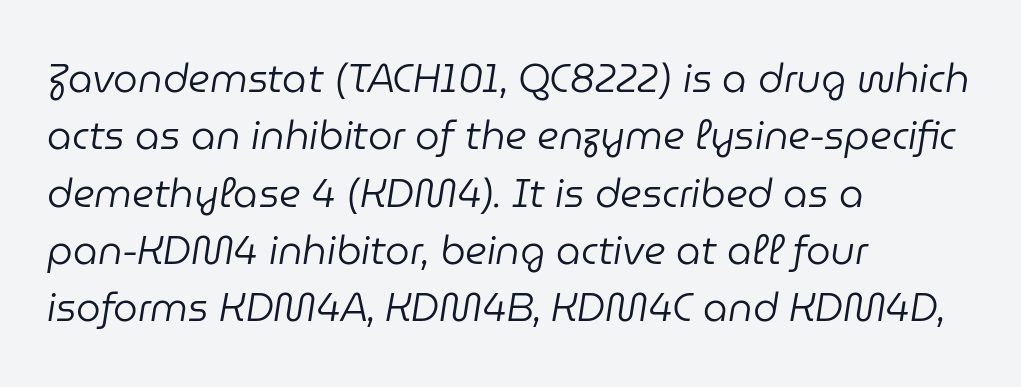
The image shows 39 px regular-weight type, italic (leaning right); set left-aligned, normal line spacing (1.47x), normal letter spacing, not underlined; low stroke contrast and a medium x-height.
